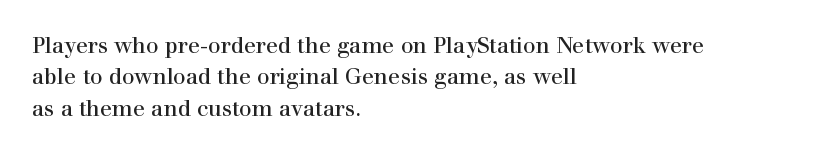
{"italic": "no", "bold": "no", "underline": "no", "align": "left", "line_spacing": "normal", "line_spacing_ratio": 1.43, "letter_spacing": "normal", "letter_spacing_em": 0.0, "glyph_px": 22}
